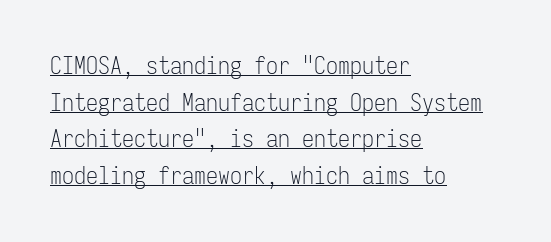
{"italic": "no", "bold": "no", "underline": "yes", "align": "left", "line_spacing": "normal", "line_spacing_ratio": 1.53, "letter_spacing": "normal", "letter_spacing_em": 0.0, "glyph_px": 24}
